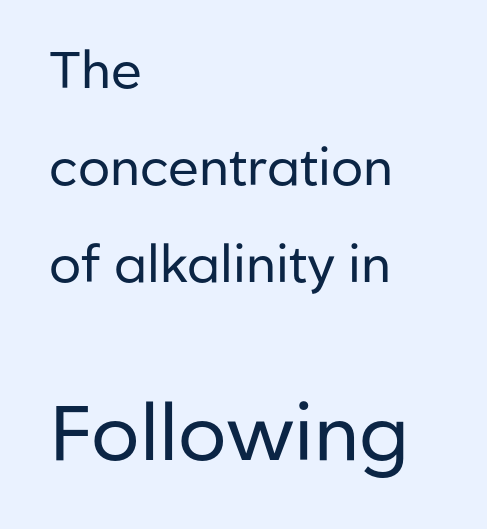
Q: Is the text bold? A: No.
Q: Is the text italic (slanted)? A: No, it is upright.
Q: Is the typeface a serif or a sans-serif typeface? A: Sans-serif.
Q: Is the text underlined? A: No.
Q: How is the paragraph aligned? A: Left-aligned.
Q: Is the spacing between letters normal or unusually wide? A: Normal.
Q: Is the spacing between lines tight, normal or loose? A: Loose.
Q: Which block of text is set in a larger size, the first (top) or the second (bottom)? A: The second (bottom) one.
Q: Width (condensed, normal, or wide)? A: Normal.
Q: Stroke contrast? A: Low.
Q: x-height? A: Medium.
Q: Monospaced? A: No.
